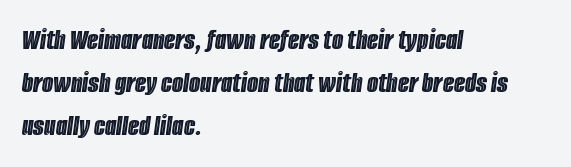
Descender tails drop into unmarked territory. The lines sit at an ordinary, default distance from one another. These lines stack with their left ends in a neat column. You can tell it's italic because the verticals aren't actually vertical.
